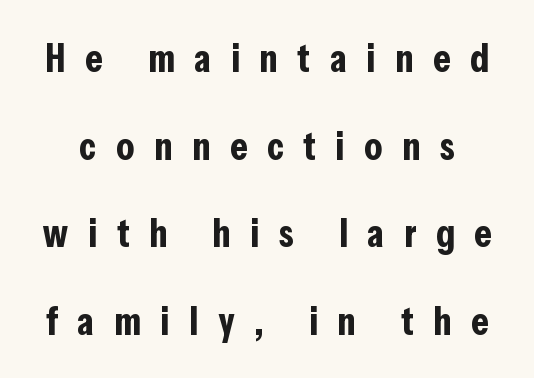
The image shows 40 px bold, condensed sans-serif type, upright; set loose line spacing (2.19x), unusually wide letter spacing (+0.49 em), not underlined; low stroke contrast and a medium x-height.
